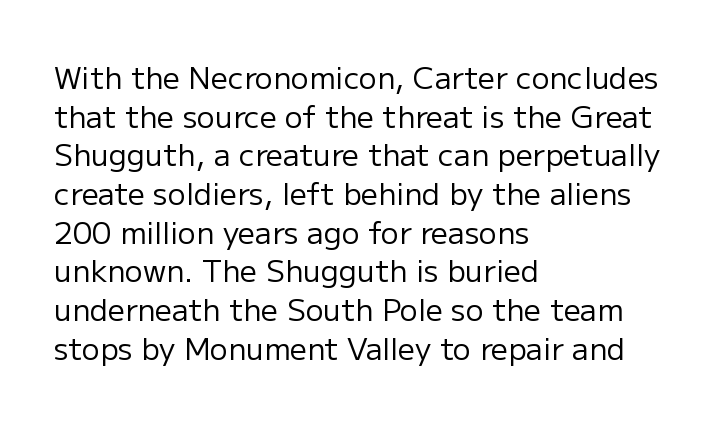
The image shows 30 px regular-weight sans-serif type, upright; set left-aligned, normal line spacing (1.29x), normal letter spacing, not underlined; low stroke contrast and a medium x-height.
